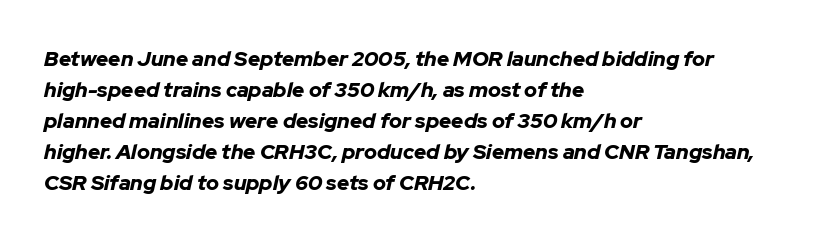
Q: Is the text bold? A: Yes.
Q: Is the text italic (slanted)? A: Yes, it leans right by about 12 degrees.
Q: Is the text underlined? A: No.
Q: How is the paragraph aligned? A: Left-aligned.
Q: Is the spacing between letters normal or unusually wide? A: Normal.
Q: Is the spacing between lines tight, normal or loose? A: Normal.
